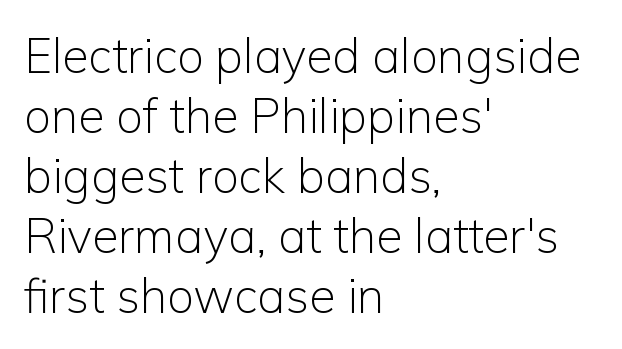
Q: Is the text bold? A: No.
Q: Is the text italic (slanted)? A: No, it is upright.
Q: Is the typeface a serif or a sans-serif typeface? A: Sans-serif.
Q: Is the text underlined? A: No.
Q: How is the paragraph aligned? A: Left-aligned.
Q: Is the spacing between letters normal or unusually wide? A: Normal.
Q: Is the spacing between lines tight, normal or loose? A: Normal.
Q: Width (condensed, normal, or wide)? A: Normal.
Q: Stroke contrast? A: Low.
Q: x-height? A: Medium.
Q: Monospaced? A: No.
